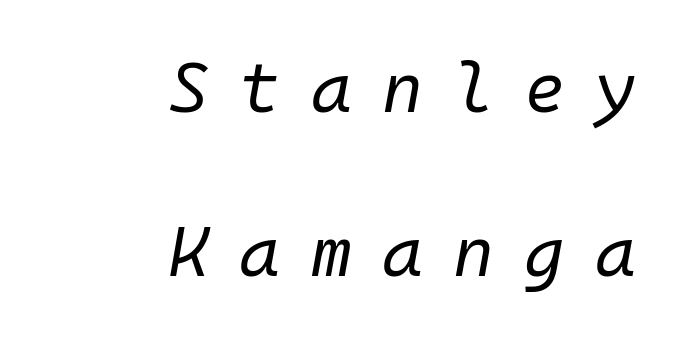
Q: Is the text bold? A: No.
Q: Is the text italic (slanted)? A: Yes, it leans right by about 10 degrees.
Q: Is the text underlined? A: No.
Q: How is the paragraph aligned? A: Right-aligned.
Q: Is the spacing between letters normal or unusually wide? A: Unusually wide.
Q: Is the spacing between lines tight, normal or loose? A: Loose.
Q: Width (condensed, normal, or wide)? A: Normal.
Q: Stroke contrast? A: Low.
Q: x-height? A: Medium.
Q: Monospaced? A: Yes.
